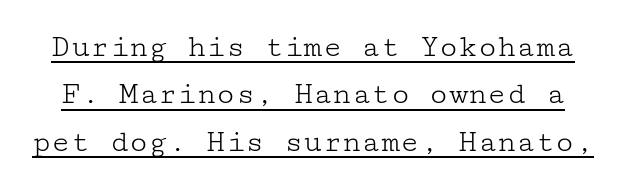
The image shows 32 px light, wide serif type, upright; set normal line spacing (1.48x), normal letter spacing, underlined; low stroke contrast and a medium x-height.
